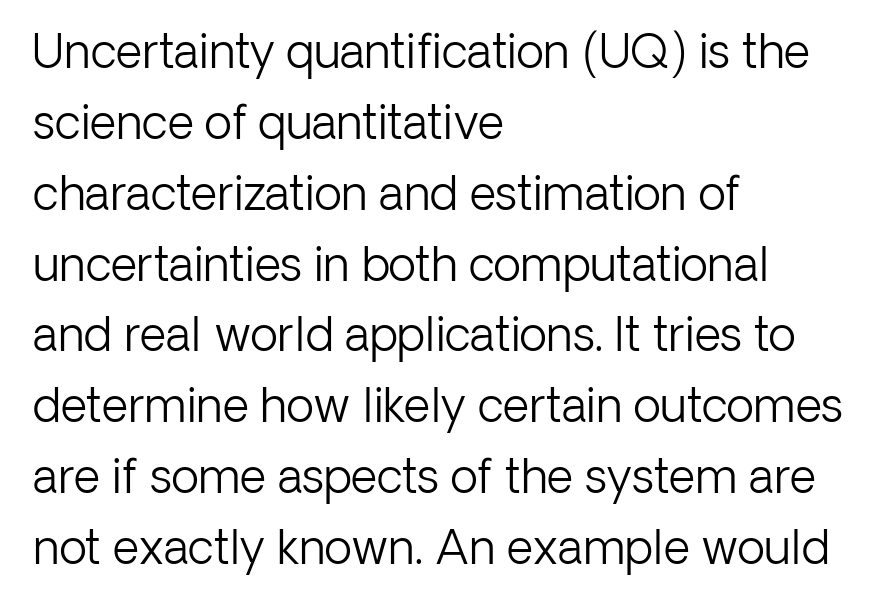
{"serif": "no", "italic": "no", "bold": "no", "weight": "light", "width": "normal", "stroke_contrast": "low", "x_height": "medium", "monospaced": "no", "underline": "no", "align": "left", "line_spacing": "normal", "line_spacing_ratio": 1.54, "letter_spacing": "normal", "letter_spacing_em": 0.0, "glyph_px": 46}
